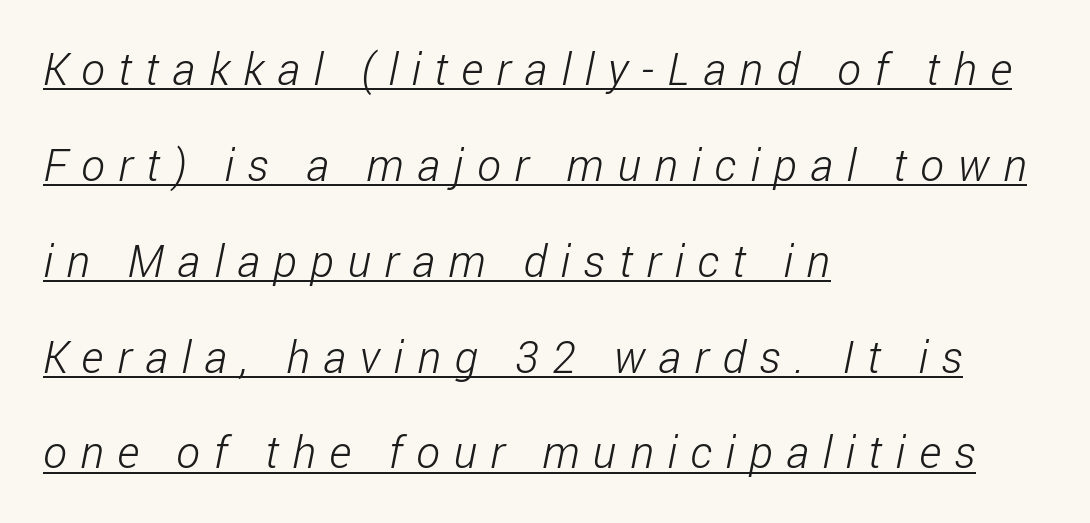
Q: Is the text bold? A: No.
Q: Is the typeface a serif or a sans-serif typeface? A: Sans-serif.
Q: Is the text underlined? A: Yes.
Q: How is the paragraph aligned? A: Left-aligned.
Q: Is the spacing between letters normal or unusually wide? A: Unusually wide.
Q: Is the spacing between lines tight, normal or loose? A: Loose.
Q: Width (condensed, normal, or wide)? A: Condensed.
Q: Stroke contrast? A: Low.
Q: x-height? A: Medium.
Q: Monospaced? A: No.
